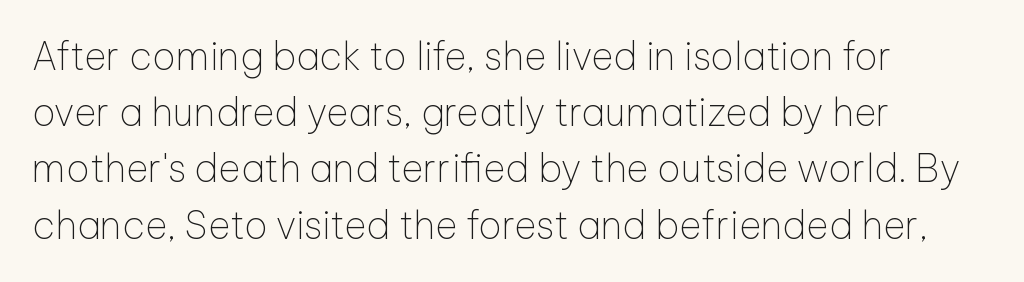
The image shows 38 px thin sans-serif type, upright; set left-aligned, normal line spacing (1.48x), normal letter spacing, not underlined; low stroke contrast and a medium x-height.
